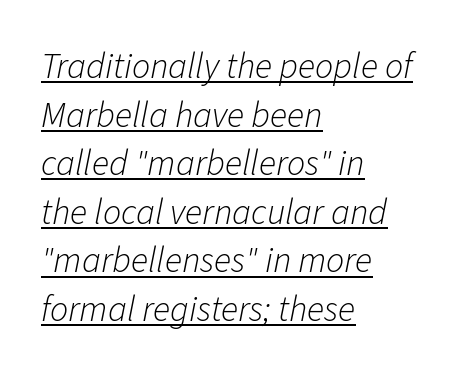
The image shows 36 px light type, italic (leaning right); set left-aligned, normal line spacing (1.35x), normal letter spacing, underlined; low stroke contrast and a medium x-height.
